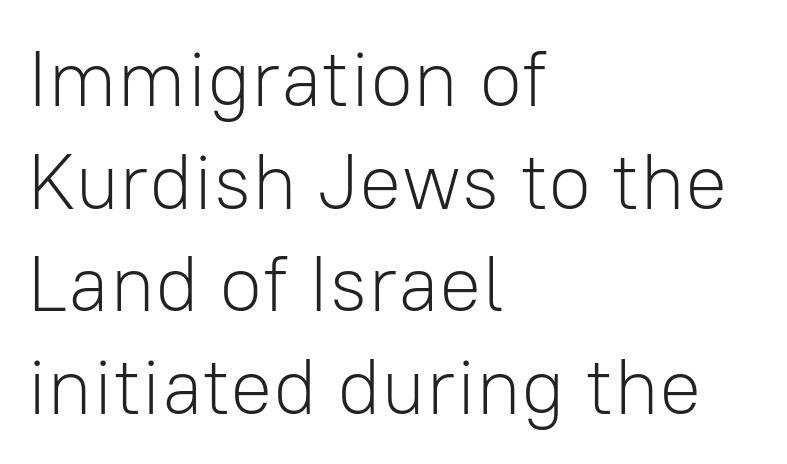
{"serif": "no", "italic": "no", "bold": "no", "weight": "light", "width": "normal", "stroke_contrast": "low", "x_height": "medium", "monospaced": "no", "underline": "no", "align": "left", "line_spacing": "normal", "line_spacing_ratio": 1.3, "letter_spacing": "normal", "letter_spacing_em": 0.0, "glyph_px": 79}
